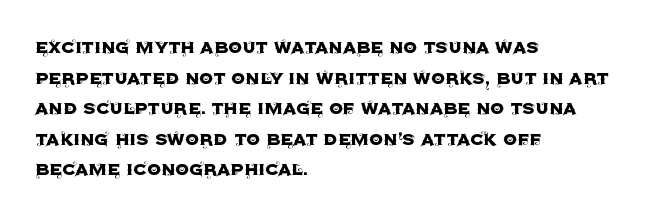
Q: Is the text italic (slanted)? A: No, it is upright.
Q: Is the text underlined? A: No.
Q: How is the paragraph aligned? A: Left-aligned.
Q: Is the spacing between letters normal or unusually wide? A: Normal.
Q: Is the spacing between lines tight, normal or loose? A: Normal.
